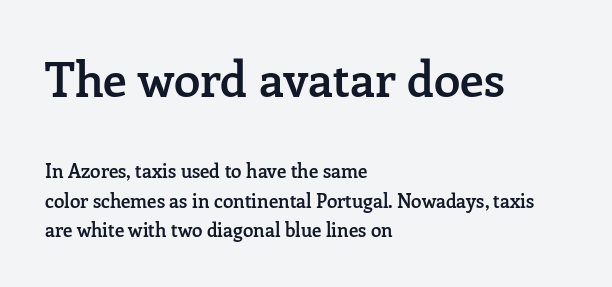
{"serif": "yes", "italic": "no", "bold": "semi", "weight": "semibold", "width": "normal", "stroke_contrast": "low", "x_height": "medium", "monospaced": "no", "underline": "no", "align": "left", "line_spacing": "normal", "line_spacing_ratio": 1.54, "letter_spacing": "normal", "letter_spacing_em": 0.0, "larger_block": "first", "size_ratio": 2.53, "glyph_px": 48}
